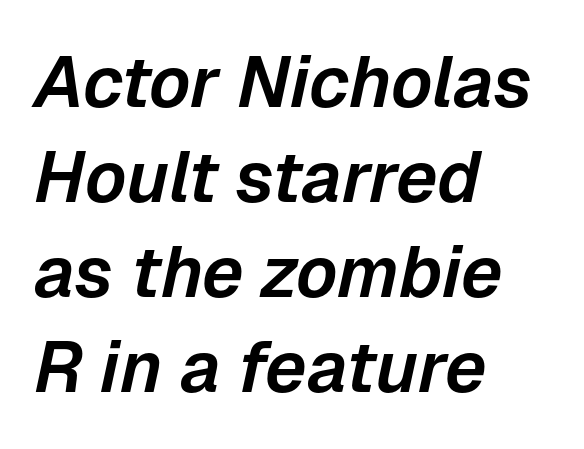
Q: Is the text italic (slanted)? A: Yes, it leans right by about 12 degrees.
Q: Is the text underlined? A: No.
Q: How is the paragraph aligned? A: Left-aligned.
Q: Is the spacing between letters normal or unusually wide? A: Normal.
Q: Is the spacing between lines tight, normal or loose? A: Normal.
Q: Width (condensed, normal, or wide)? A: Normal.
Q: Stroke contrast? A: Low.
Q: x-height? A: Medium.
Q: Monospaced? A: No.
